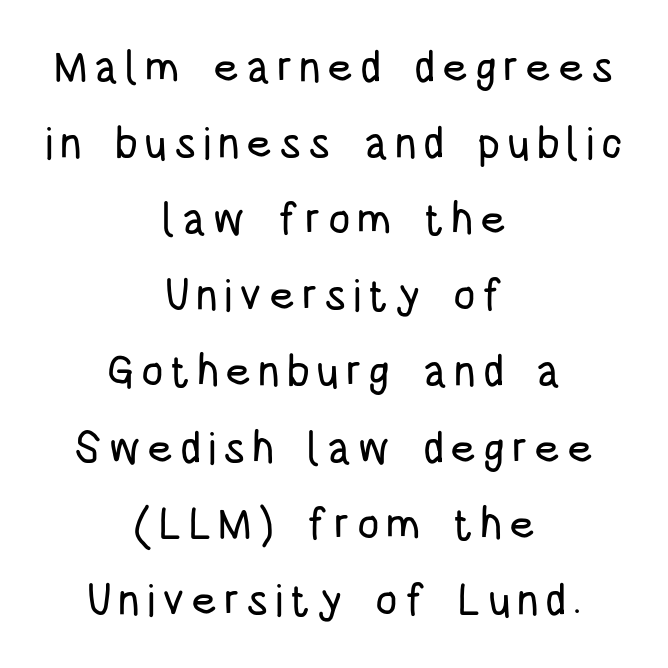
Q: Is the text italic (slanted)? A: No, it is upright.
Q: Is the typeface a serif or a sans-serif typeface? A: Sans-serif.
Q: Is the text underlined? A: No.
Q: How is the paragraph aligned? A: Centered.
Q: Width (condensed, normal, or wide)? A: Condensed.
Q: Stroke contrast? A: Low.
Q: x-height? A: Large.
Q: Monospaced? A: No.
